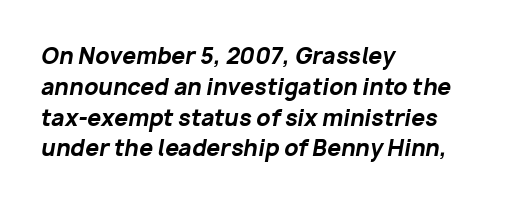
Characters are canted at an angle relative to the baseline's perpendicular. Each line starts at the same left margin while the right side varies. Type without underlining. Nothing unusual about the tracking: characters are spaced as the font intends.
